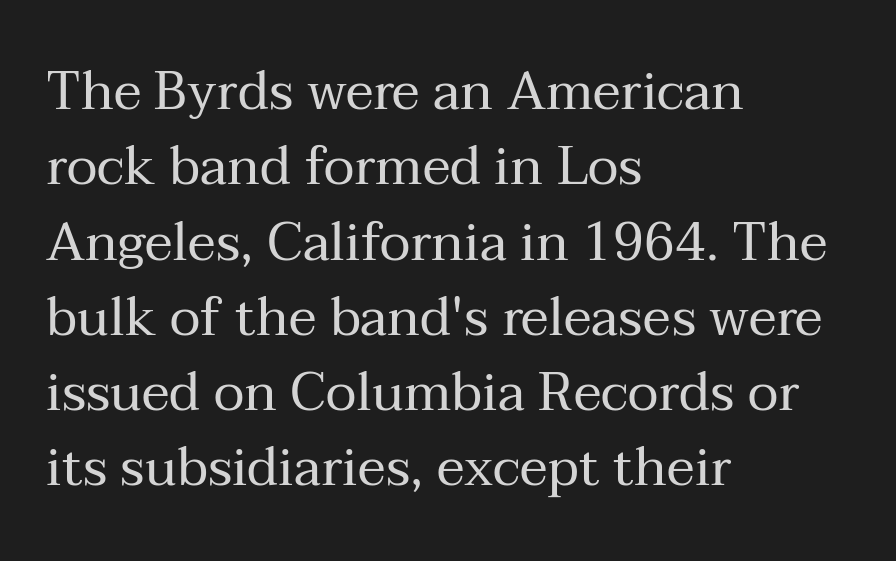
Q: Is the text bold? A: No.
Q: Is the text italic (slanted)? A: No, it is upright.
Q: Is the typeface a serif or a sans-serif typeface? A: Serif.
Q: Is the text underlined? A: No.
Q: How is the paragraph aligned? A: Left-aligned.
Q: Is the spacing between letters normal or unusually wide? A: Normal.
Q: Is the spacing between lines tight, normal or loose? A: Normal.
Q: Width (condensed, normal, or wide)? A: Normal.
Q: Stroke contrast? A: Medium.
Q: x-height? A: Medium.
Q: Monospaced? A: No.
